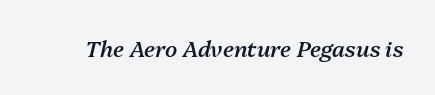
The image shows 22 px text type, italic (leaning right); set normal letter spacing, not underlined.
